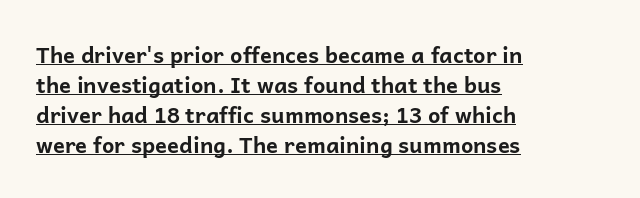
Between one letter and the next there's only the usual sliver of space. The strokes are fattened all the way to bold. A normal amount of white space separates one row of letters from the next. The rendered words wear a rule along their underside. Is there any slant? The stems are plumb.
